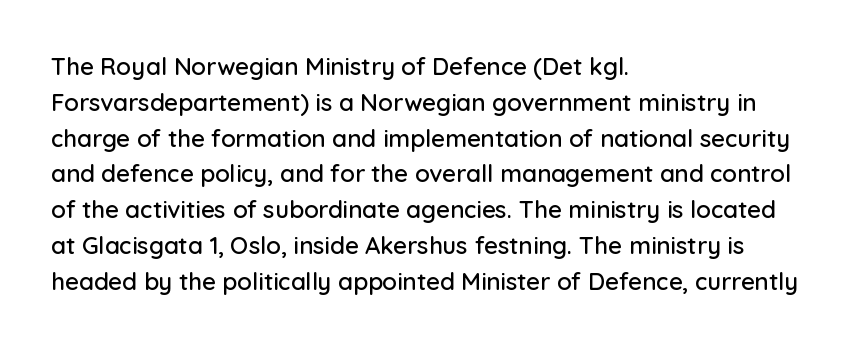
{"italic": "no", "underline": "no", "align": "left", "line_spacing": "normal", "line_spacing_ratio": 1.49, "letter_spacing": "normal", "letter_spacing_em": 0.0, "glyph_px": 24}
